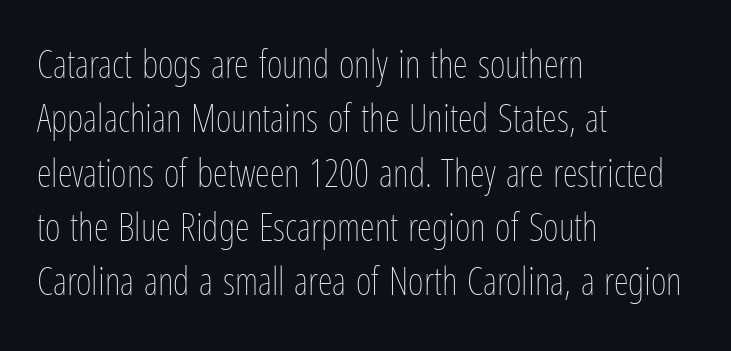
Q: Is the text bold? A: No.
Q: Is the text italic (slanted)? A: No, it is upright.
Q: Is the text underlined? A: No.
Q: How is the paragraph aligned? A: Left-aligned.
Q: Is the spacing between letters normal or unusually wide? A: Normal.
Q: Is the spacing between lines tight, normal or loose? A: Normal.
Q: Width (condensed, normal, or wide)? A: Condensed.
Q: Stroke contrast? A: Low.
Q: x-height? A: Medium.
Q: Monospaced? A: No.
